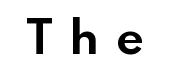
The image shows 48 px bold sans-serif type, upright; set unusually wide letter spacing (+0.39 em), not underlined; a small x-height.
